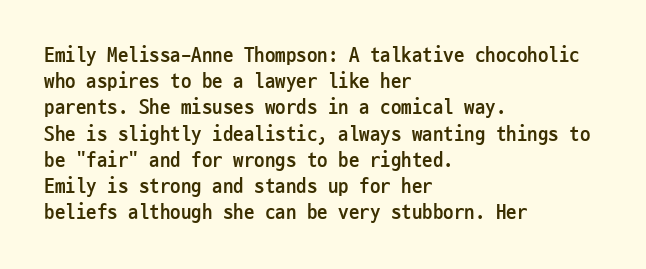
{"italic": "no", "bold": "yes", "underline": "no", "align": "left", "line_spacing": "normal", "line_spacing_ratio": 1.25, "letter_spacing": "normal", "letter_spacing_em": 0.0, "glyph_px": 21}
